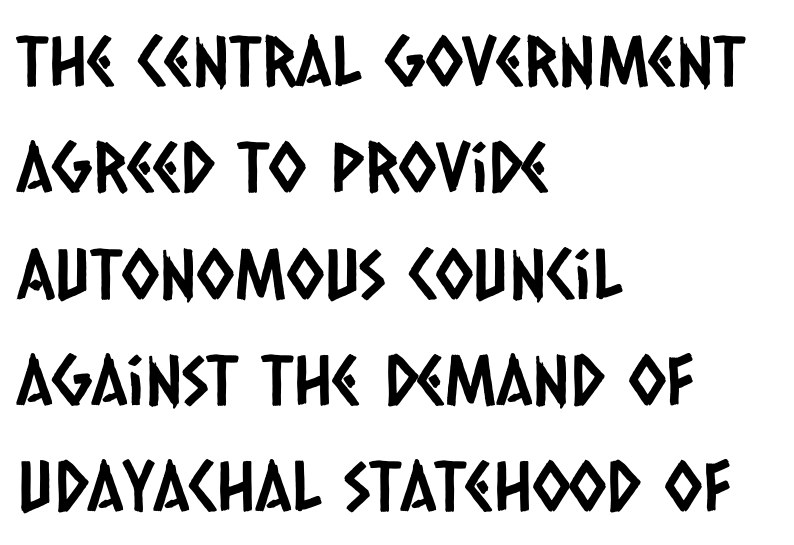
Q: Is the typeface a serif or a sans-serif typeface? A: Sans-serif.
Q: Is the text underlined? A: No.
Q: How is the paragraph aligned? A: Left-aligned.
Q: Is the spacing between letters normal or unusually wide? A: Normal.
Q: Is the spacing between lines tight, normal or loose? A: Normal.
Q: Width (condensed, normal, or wide)? A: Condensed.
Q: Stroke contrast? A: Low.
Q: x-height? A: Large.
Q: Monospaced? A: No.
